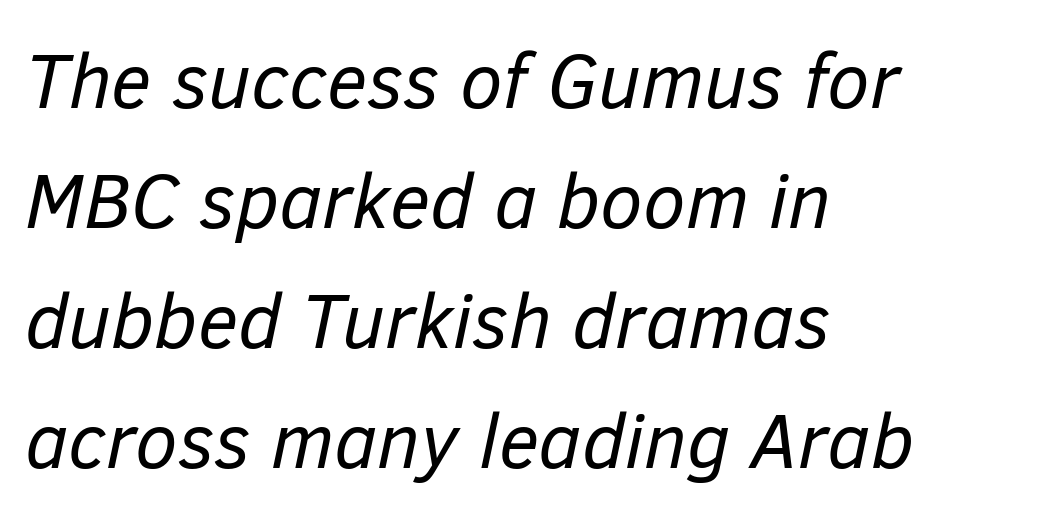
The image shows 77 px regular-weight type, italic (leaning right); set left-aligned, normal line spacing (1.56x), normal letter spacing, not underlined; low stroke contrast and a medium x-height.
